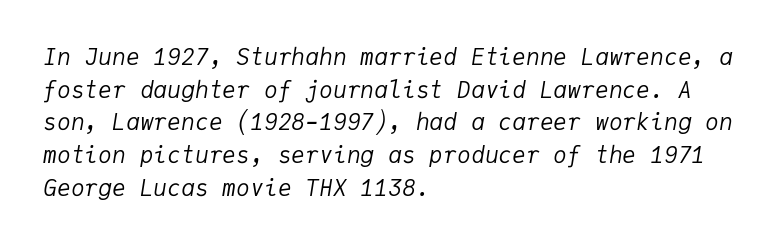
{"italic": "yes", "lean": "right", "slant_degrees": 9, "bold": "no", "underline": "no", "align": "left", "line_spacing": "normal", "line_spacing_ratio": 1.42, "letter_spacing": "normal", "letter_spacing_em": 0.0, "glyph_px": 23}
